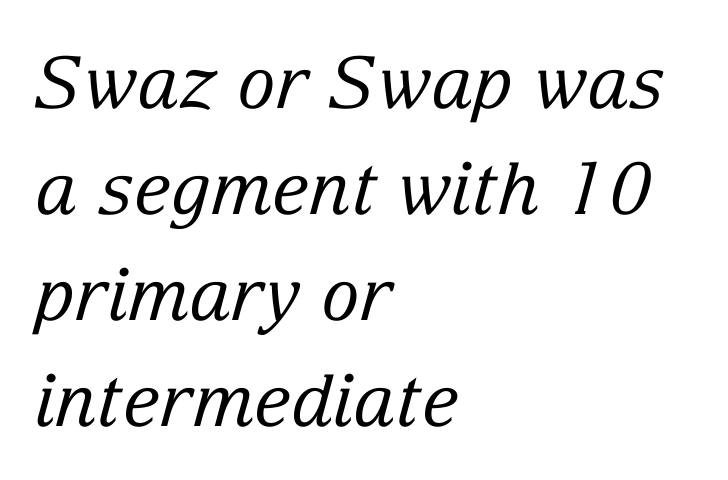
The zone under the glyphs is completely vacant. Proportional: the letters do not fall into vertical columns. This sample uses plain, unmodified letter spacing. Stem width sits at or under what a default text font uses. The text was rendered using a seriffed face with decorative stroke endings.
